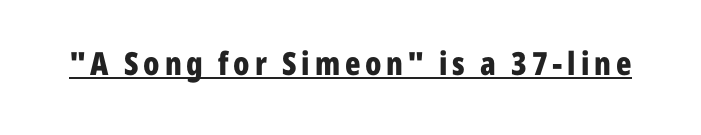
Q: Is the text bold? A: Yes.
Q: Is the text italic (slanted)? A: No, it is upright.
Q: Is the typeface a serif or a sans-serif typeface? A: Sans-serif.
Q: Is the text underlined? A: Yes.
Q: Width (condensed, normal, or wide)? A: Condensed.
Q: Stroke contrast? A: Low.
Q: x-height? A: Medium.
Q: Monospaced? A: No.
